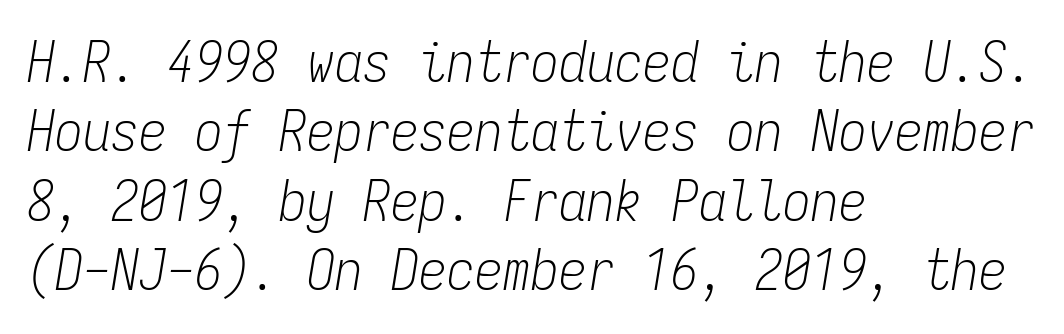
The image shows 56 px light, condensed type, italic (leaning right), monospaced; set left-aligned, line spacing 1.24x, normal letter spacing, not underlined; low stroke contrast and a medium x-height.
